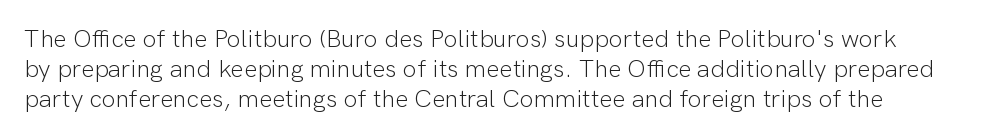
{"italic": "no", "bold": "no", "underline": "no", "align": "left", "line_spacing_ratio": 1.21, "letter_spacing": "normal", "letter_spacing_em": 0.0, "glyph_px": 25}
